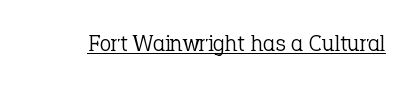
The image shows 24 px text type, upright; set normal letter spacing, underlined.
